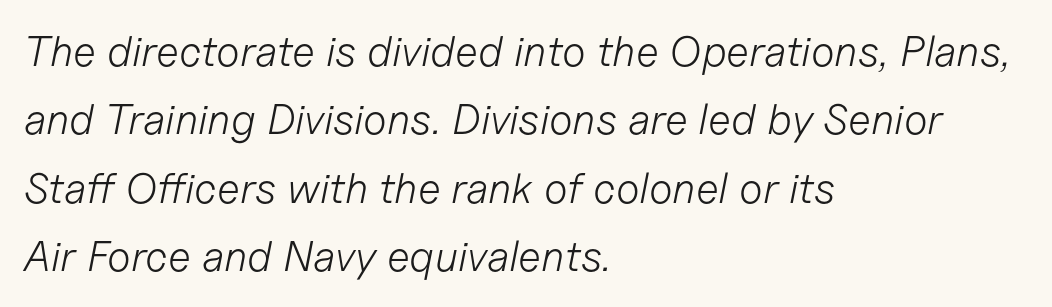
Horizontal alignment here is leftward, the default for most running prose. The letters advance in unequal steps, a hallmark of proportional type. This rendering features lettering with no underline. The rows are spaced the way most documents space them.
